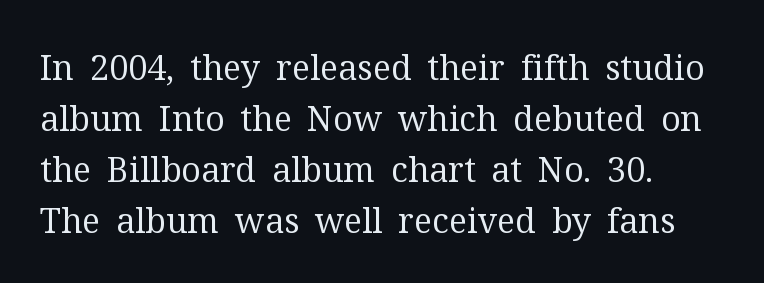
Q: Is the text bold? A: No.
Q: Is the text italic (slanted)? A: No, it is upright.
Q: Is the typeface a serif or a sans-serif typeface? A: Serif.
Q: Is the text underlined? A: No.
Q: How is the paragraph aligned? A: Left-aligned.
Q: Is the spacing between letters normal or unusually wide? A: Normal.
Q: Is the spacing between lines tight, normal or loose? A: Normal.
Q: Width (condensed, normal, or wide)? A: Normal.
Q: Stroke contrast? A: Medium.
Q: x-height? A: Medium.
Q: Monospaced? A: No.
